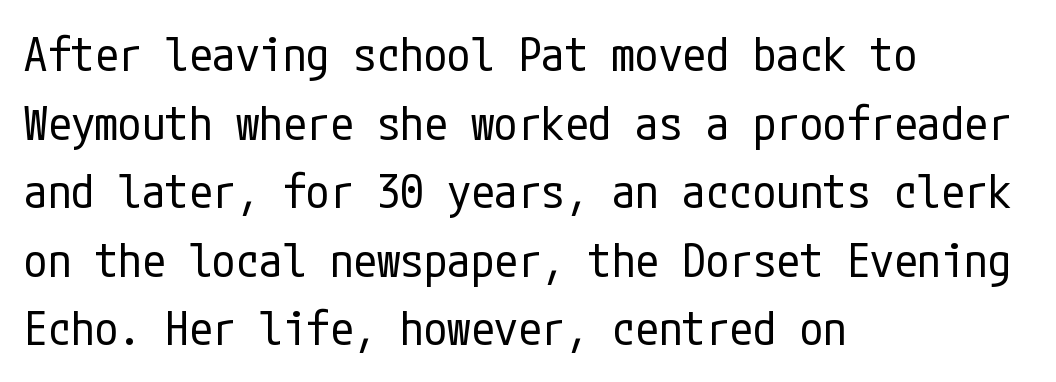
Baseline-to-baseline distance is the conventional proportion of letter height. Glyph-to-glyph distance matches everyday printed text. Any mark beneath the type? The region is blank. The compositor pushed each line to the left boundary. The face used here is a sans, in the tradition of grotesques and geometrics. Weight: regular or lighter.
